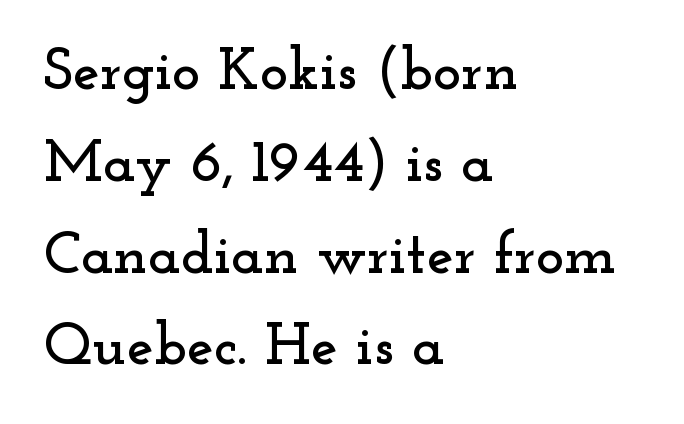
{"serif": "yes", "italic": "no", "width": "wide", "stroke_contrast": "low", "x_height": "small", "monospaced": "no", "underline": "no", "align": "left", "line_spacing": "normal", "line_spacing_ratio": 1.53, "letter_spacing": "normal", "letter_spacing_em": 0.0, "glyph_px": 60}
